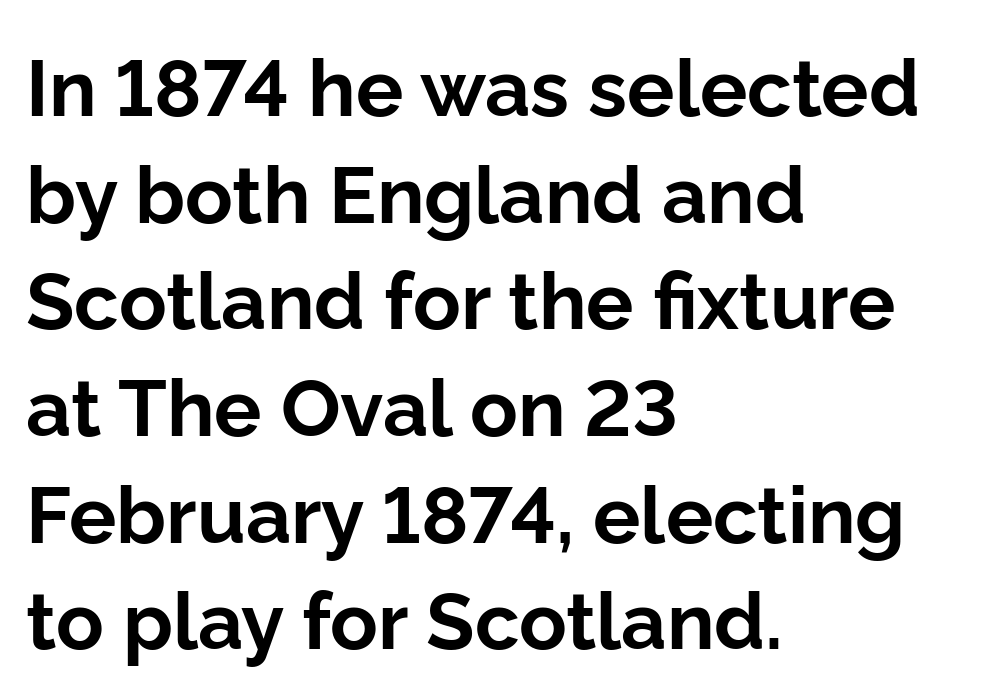
The image shows 79 px bold sans-serif type, upright; set left-aligned, normal line spacing (1.35x), normal letter spacing, not underlined; low stroke contrast and a medium x-height.
